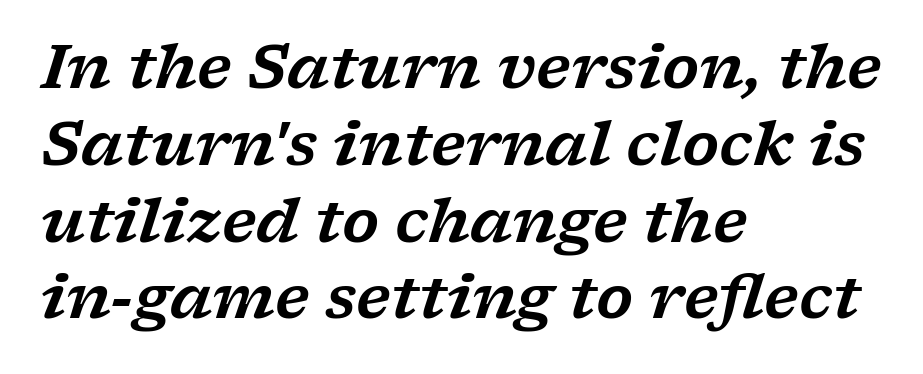
{"serif": "yes", "italic": "yes", "lean": "right", "slant_degrees": 17, "width": "wide", "stroke_contrast": "low", "x_height": "medium", "monospaced": "no", "underline": "no", "align": "left", "line_spacing": "normal", "line_spacing_ratio": 1.28, "letter_spacing": "normal", "letter_spacing_em": 0.0, "glyph_px": 60}
